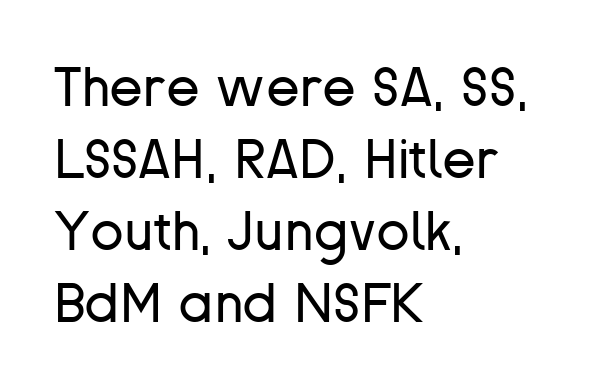
Stroke terminals: plain, sans-serif. These lines keep a tight, regular rhythm from letter to letter. The words here are not underlined. Stems here are at most as thick as an everyday book face. Students, observe: this is what conventionally led text looks like. The specimen reads as upright at a glance.
